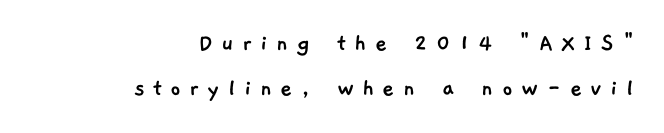
Q: Is the text underlined? A: No.
Q: How is the paragraph aligned? A: Right-aligned.
Q: Is the spacing between letters normal or unusually wide? A: Unusually wide.
